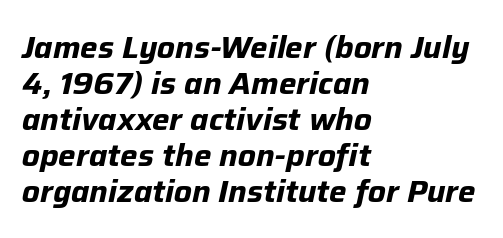
The image shows 31 px bold type, italic (leaning right); set left-aligned, line spacing 1.16x, normal letter spacing, not underlined; low stroke contrast and a medium x-height.
